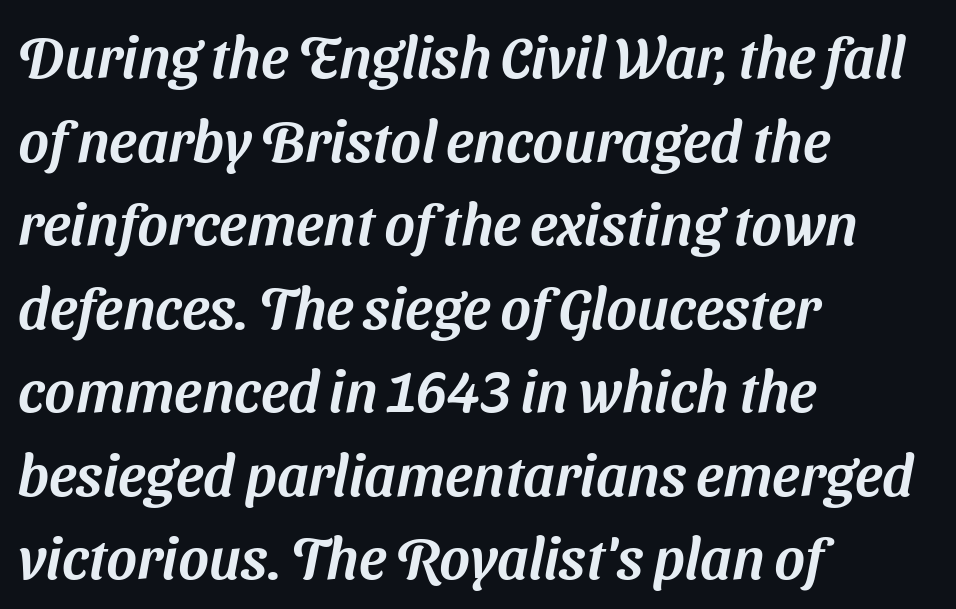
{"serif": "no", "width": "normal", "stroke_contrast": "medium", "x_height": "medium", "monospaced": "no", "underline": "no", "align": "left", "line_spacing": "normal", "line_spacing_ratio": 1.44, "letter_spacing": "normal", "letter_spacing_em": 0.0, "glyph_px": 58}
